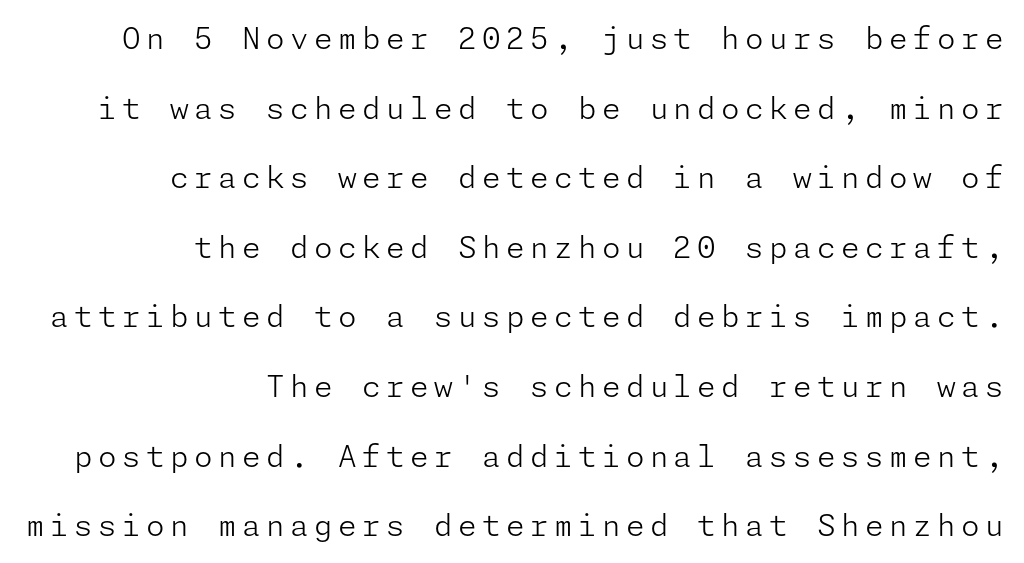
{"serif": "no", "italic": "no", "bold": "no", "weight": "light", "width": "normal", "stroke_contrast": "low", "x_height": "medium", "underline": "no", "align": "right", "line_spacing": "loose", "line_spacing_ratio": 2.32, "glyph_px": 30}
